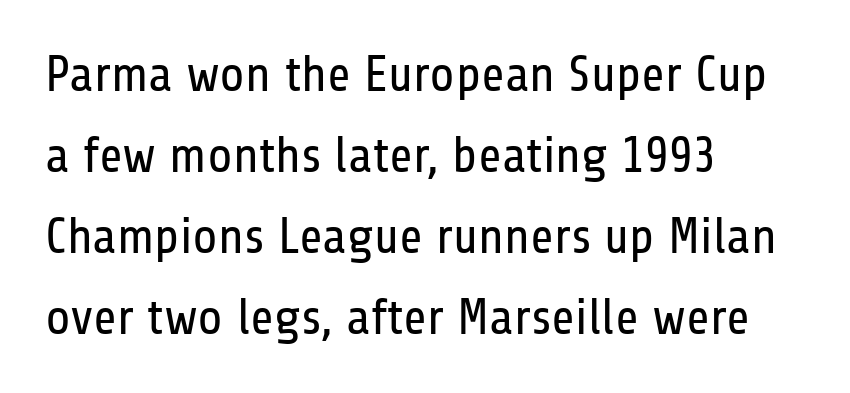
The image shows 51 px regular-weight, condensed sans-serif type, upright; set left-aligned, normal line spacing (1.59x), normal letter spacing, not underlined; low stroke contrast and a medium x-height.
